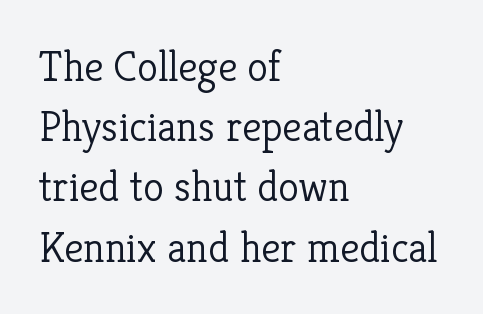
The image shows 43 px light serif type, upright; set left-aligned, normal line spacing (1.4x), normal letter spacing, not underlined; low stroke contrast and a medium x-height.
